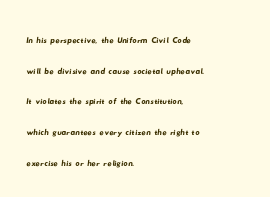
The image shows 21 px text type; set left-aligned, normal line spacing (1.46x), normal letter spacing, not underlined.
